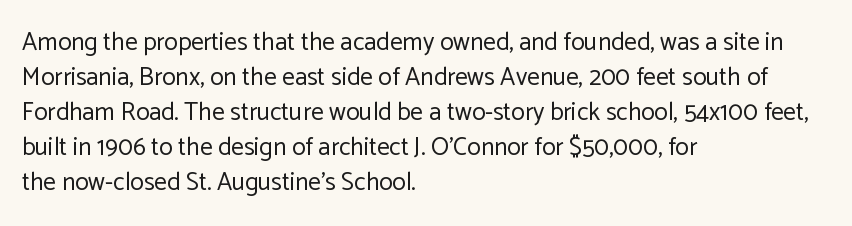
{"italic": "no", "bold": "no", "underline": "no", "align": "left", "line_spacing": "normal", "line_spacing_ratio": 1.4, "letter_spacing": "normal", "letter_spacing_em": 0.0, "glyph_px": 25}
